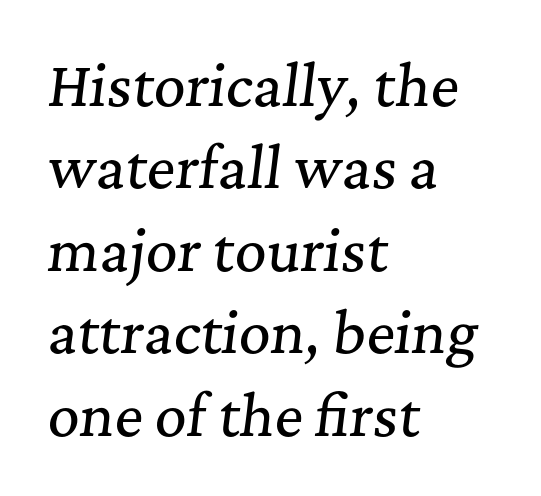
The image shows 55 px serif type, italic (leaning right); set left-aligned, normal line spacing (1.5x), normal letter spacing, not underlined; medium stroke contrast and a medium x-height.
